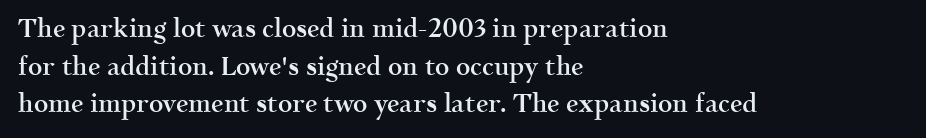
{"italic": "no", "bold": "semi", "underline": "no", "align": "left", "line_spacing": "normal", "line_spacing_ratio": 1.51, "letter_spacing": "normal", "letter_spacing_em": 0.0, "glyph_px": 25}
